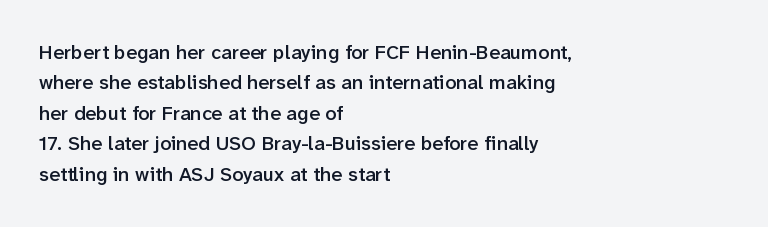
This block has exactly the height ordinary leading produces. Decoration check: the copy has no underline. Firm but not heavy-handed strokes: this text is semibold. Here the glyphs are tracked normally, forming tight word shapes. Style check: upright. Visually the block forms a straight wall on the left and a jagged coastline on the right.
